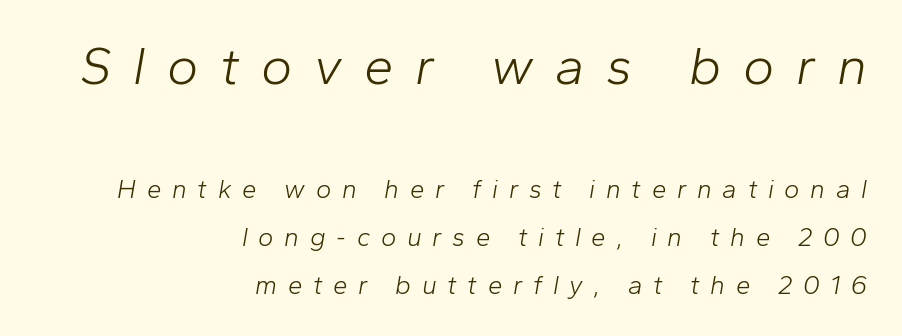
Q: Is the text bold? A: No.
Q: Is the text italic (slanted)? A: Yes, it leans right by about 10 degrees.
Q: Is the text underlined? A: No.
Q: How is the paragraph aligned? A: Right-aligned.
Q: Is the spacing between letters normal or unusually wide? A: Unusually wide.
Q: Which block of text is set in a larger size, the first (top) or the second (bottom)? A: The first (top) one.
Q: Width (condensed, normal, or wide)? A: Normal.
Q: Stroke contrast? A: Low.
Q: x-height? A: Medium.
Q: Monospaced? A: No.
